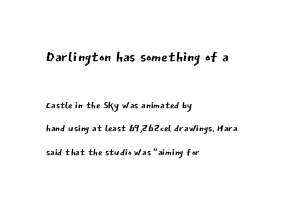
Q: Is the text bold? A: No.
Q: Is the text italic (slanted)? A: No, it is upright.
Q: Is the text underlined? A: No.
Q: How is the paragraph aligned? A: Left-aligned.
Q: Is the spacing between letters normal or unusually wide? A: Normal.
Q: Is the spacing between lines tight, normal or loose? A: Normal.
Q: Which block of text is set in a larger size, the first (top) or the second (bottom)? A: The first (top) one.
